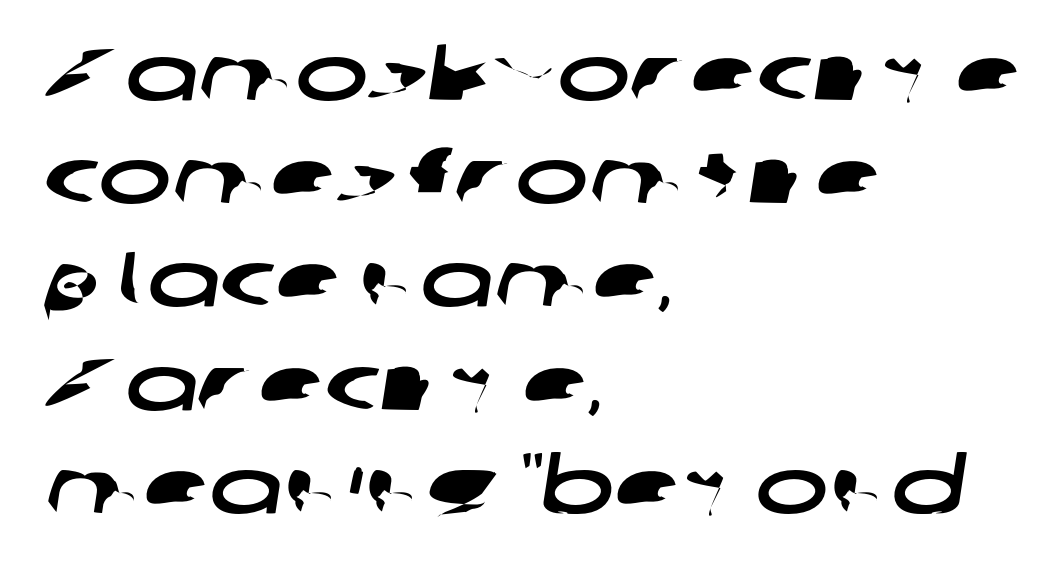
The image shows 77 px wide sans-serif type; set left-aligned, normal line spacing (1.34x), normal letter spacing, not underlined; low stroke contrast and a medium x-height.
